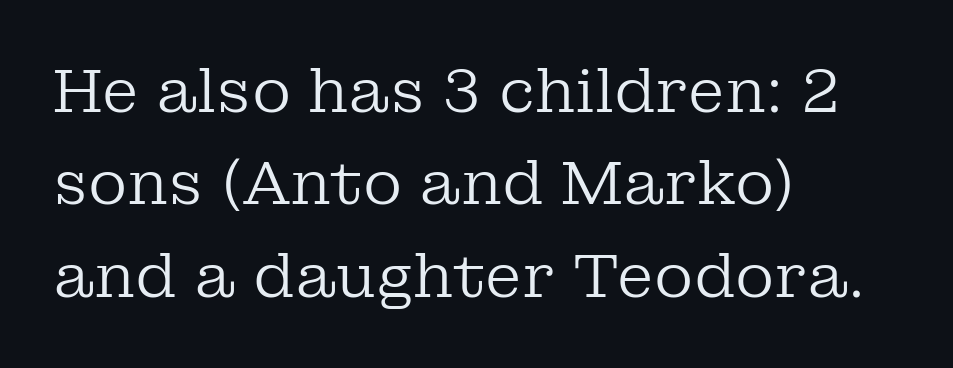
A normal amount of white space separates one row of letters from the next. Descender tails drop into unmarked territory. Caption: face not bold, strokes unweighted. Looks like regular typesetting: each glyph gets only the width it needs. The designer went with a serif here, giving each stem small feet.
